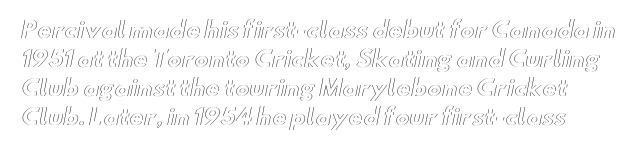
The image shows 22 px text type; set normal line spacing (1.32x), normal letter spacing, not underlined.
